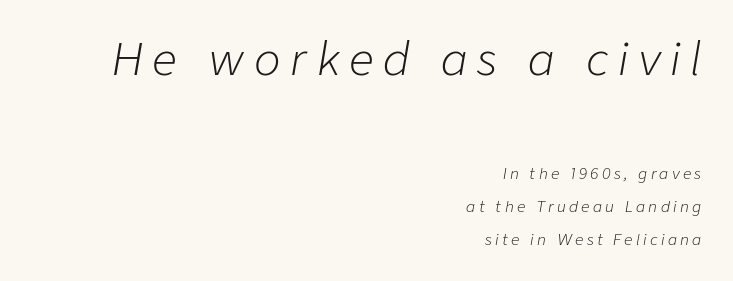
An italicized treatment has been applied to the whole sample. Counters stay open thanks to moderate or lighter strokes. Note: larger setting up top, smaller setting below. The baseline area is clear. Looks like regular typesetting: each glyph gets only the width it needs.
